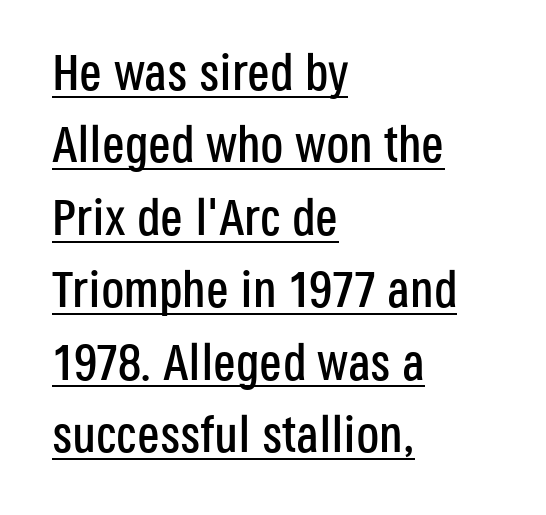
These characters rest on top of a visible drawn line. Does the copy run flush right? No — it runs flush left. Character widths vary here, with narrow letters taking less room than wide ones. The tracking reads as untouched default to a designer's eye. The block of text has a typical density, with ordinary space between rows.
